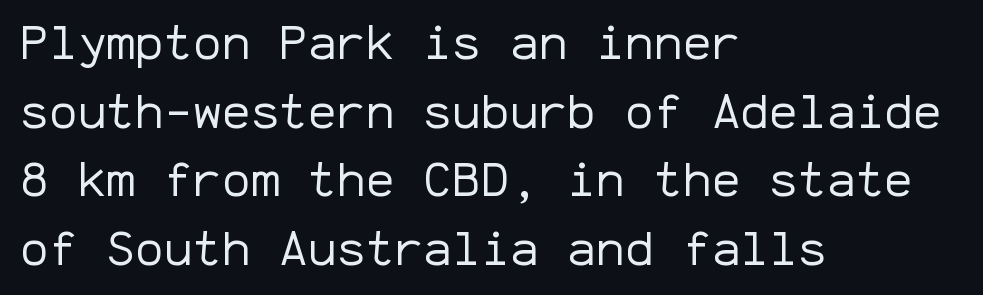
{"serif": "no", "italic": "no", "bold": "no", "weight": "regular", "width": "normal", "stroke_contrast": "low", "x_height": "medium", "monospaced": "yes", "underline": "no", "align": "left", "line_spacing": "normal", "line_spacing_ratio": 1.43, "letter_spacing": "normal", "letter_spacing_em": 0.0, "glyph_px": 48}
